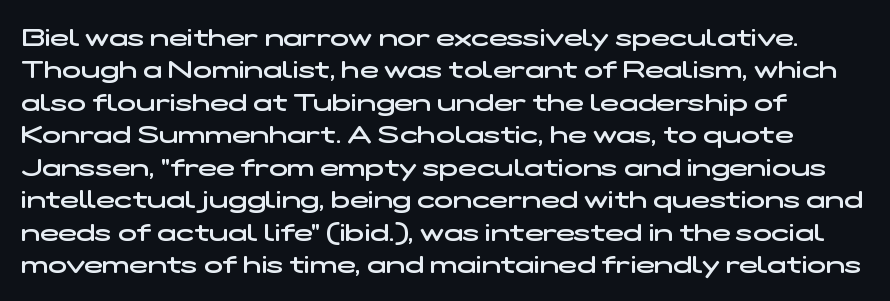
The image shows 25 px text type; set normal line spacing (1.3x), normal letter spacing, not underlined.
